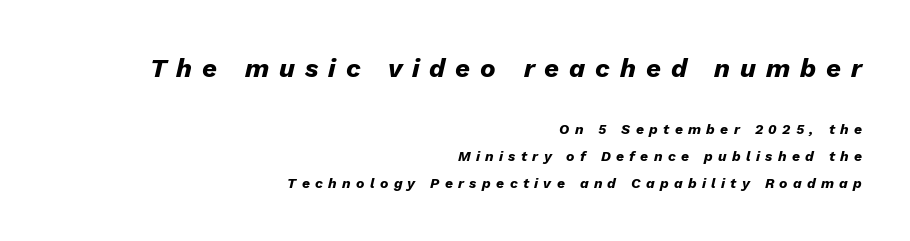
Summary of vertical rhythm: relaxed, with wide interline spacing. The upper block of text is set noticeably larger than the block beneath it. The typography opts for an oblique posture over an upright one. Is the block centered? No — it sits flush against the right margin.
